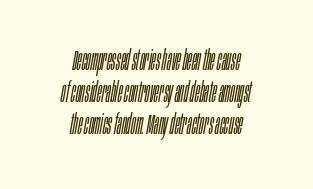
The image shows 28 px light, condensed type, italic (leaning right); set centered, tight line spacing (1.15x), normal letter spacing, not underlined; low stroke contrast and a large x-height.
